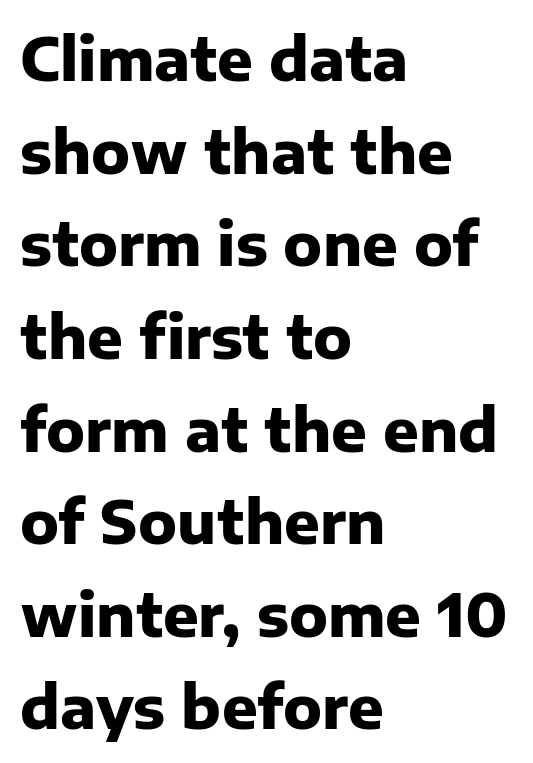
{"serif": "no", "italic": "no", "bold": "yes", "weight": "heavy", "width": "normal", "stroke_contrast": "low", "x_height": "medium", "monospaced": "no", "underline": "no", "align": "left", "line_spacing": "normal", "line_spacing_ratio": 1.57, "letter_spacing": "normal", "letter_spacing_em": 0.0, "glyph_px": 59}
